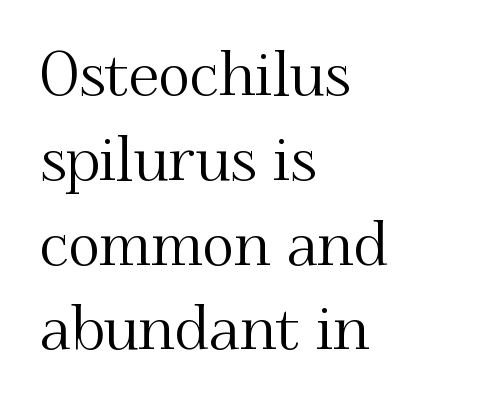
These lines sit exactly where default settings would place them. The glyphs in this specimen are seriffed. In terms of letterspacing, this is plain default setting. The strip under each line holds only bare page.
